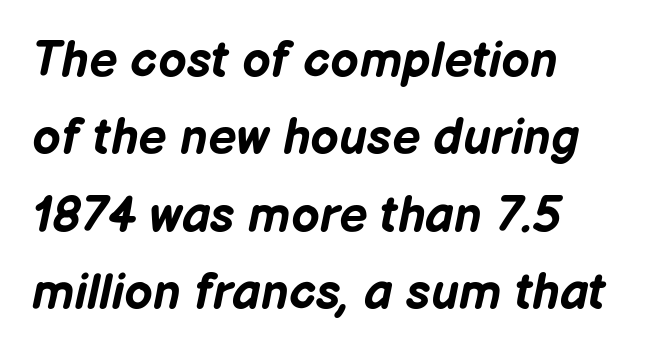
The image shows 50 px bold type, italic (leaning right); set left-aligned, normal line spacing (1.55x), normal letter spacing, not underlined; low stroke contrast and a medium x-height.
